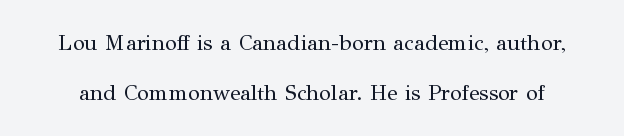
Q: Is the text bold? A: No.
Q: Is the text italic (slanted)? A: No, it is upright.
Q: Is the text underlined? A: No.
Q: Is the spacing between letters normal or unusually wide? A: Normal.
Q: Is the spacing between lines tight, normal or loose? A: Loose.
